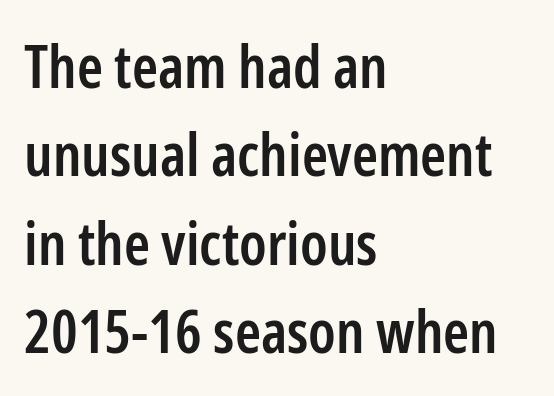
Q: Is the text bold? A: Semi-bold.
Q: Is the text italic (slanted)? A: No, it is upright.
Q: Is the typeface a serif or a sans-serif typeface? A: Sans-serif.
Q: Is the text underlined? A: No.
Q: How is the paragraph aligned? A: Left-aligned.
Q: Is the spacing between letters normal or unusually wide? A: Normal.
Q: Is the spacing between lines tight, normal or loose? A: Normal.
Q: Width (condensed, normal, or wide)? A: Condensed.
Q: Stroke contrast? A: Low.
Q: x-height? A: Medium.
Q: Monospaced? A: No.
